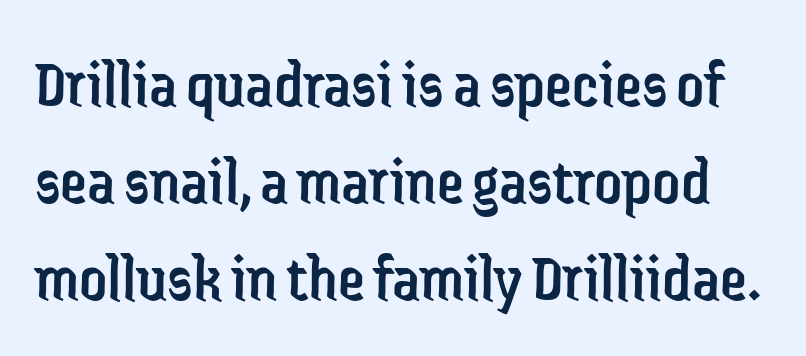
Q: Is the text bold? A: No.
Q: Is the text italic (slanted)? A: No, it is upright.
Q: Is the typeface a serif or a sans-serif typeface? A: Sans-serif.
Q: Is the text underlined? A: No.
Q: Is the spacing between letters normal or unusually wide? A: Normal.
Q: Is the spacing between lines tight, normal or loose? A: Normal.
Q: Width (condensed, normal, or wide)? A: Condensed.
Q: Stroke contrast? A: Low.
Q: x-height? A: Medium.
Q: Monospaced? A: No.
